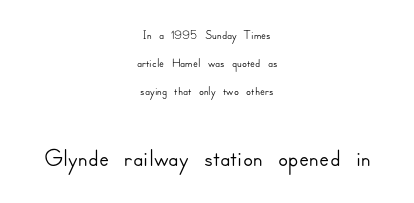
Compared with typical body copy, the letter spacing here is the same. The face used here appears at its bigger size in the lower chunk. Varying glyph widths throughout — classic text-font behaviour. Does the copy run flush right? No — it is centered line by line.
